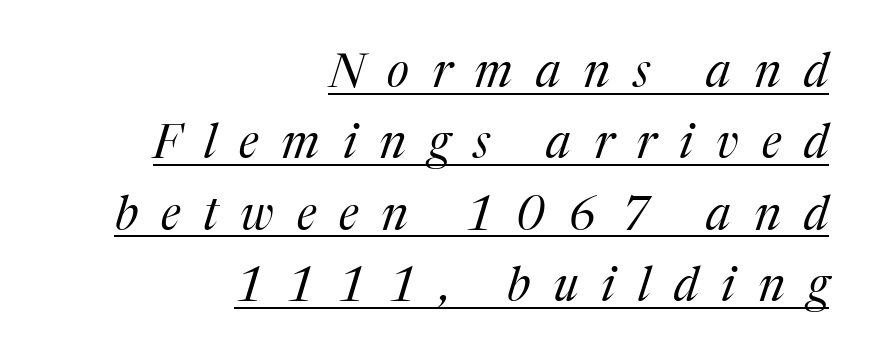
Spacing verdict: proportional, widths tailored to each character. Underlining? Definitely there. The text carries the slant typical of an italic or oblique font. These lines stack with their right ends in a neat column.
